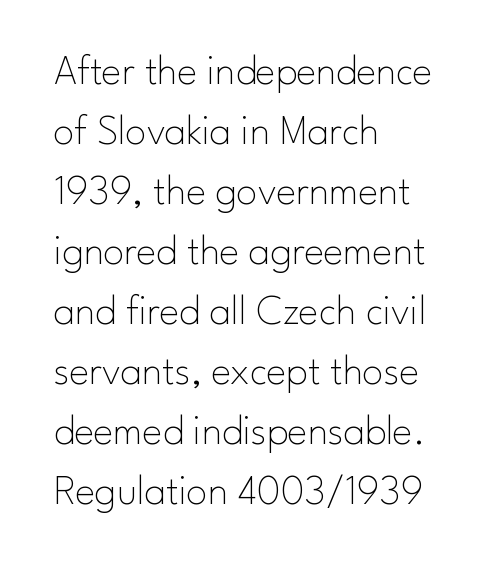
{"serif": "no", "italic": "no", "bold": "no", "weight": "thin", "width": "normal", "stroke_contrast": "low", "x_height": "small", "monospaced": "no", "underline": "no", "align": "left", "line_spacing": "normal", "line_spacing_ratio": 1.43, "letter_spacing": "normal", "letter_spacing_em": 0.0, "glyph_px": 42}
